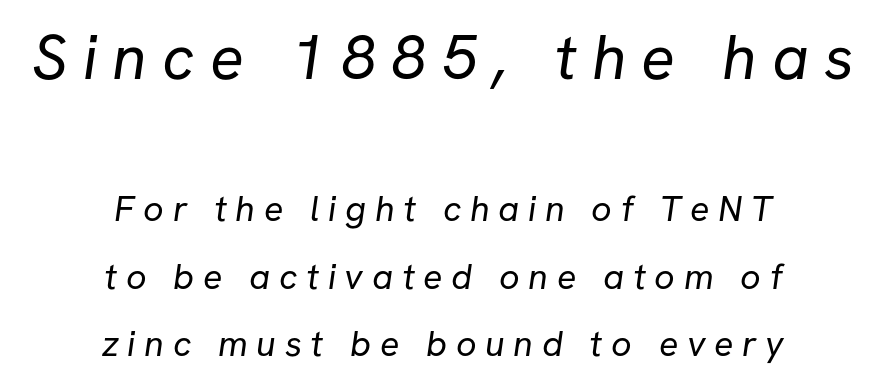
Q: Is the text bold? A: No.
Q: Is the typeface a serif or a sans-serif typeface? A: Sans-serif.
Q: Is the text underlined? A: No.
Q: How is the paragraph aligned? A: Centered.
Q: Is the spacing between letters normal or unusually wide? A: Unusually wide.
Q: Which block of text is set in a larger size, the first (top) or the second (bottom)? A: The first (top) one.
Q: Width (condensed, normal, or wide)? A: Normal.
Q: Stroke contrast? A: Low.
Q: x-height? A: Medium.
Q: Monospaced? A: No.
